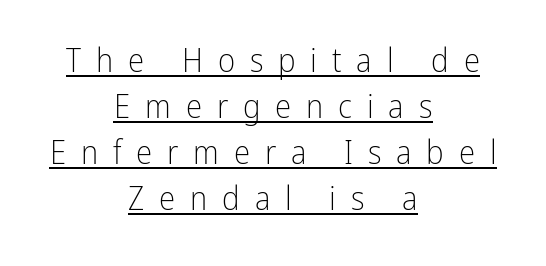
The image shows 33 px light, condensed sans-serif type, upright; set centered, normal line spacing (1.39x), unusually wide letter spacing (+0.45 em), underlined; low stroke contrast and a medium x-height.
